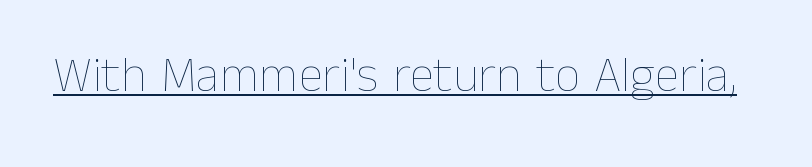
Glyph-to-glyph distance matches everyday printed text. A typesetter would call this proportional, since set widths differ per character. Underlining? Definitely there. Tall strokes in this sample are plumb rather than angled. On a weight scale, this lands at 450 or below.
